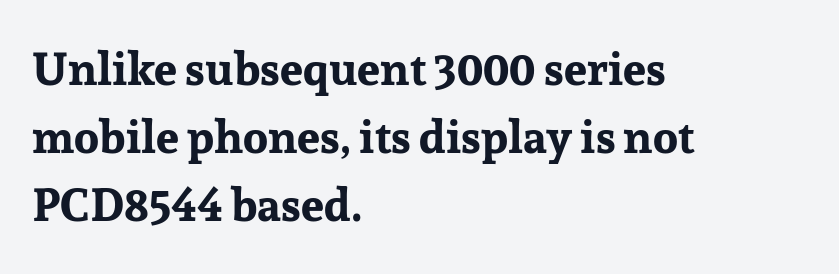
Q: Is the text bold? A: Yes.
Q: Is the text italic (slanted)? A: No, it is upright.
Q: Is the typeface a serif or a sans-serif typeface? A: Serif.
Q: Is the text underlined? A: No.
Q: How is the paragraph aligned? A: Left-aligned.
Q: Is the spacing between letters normal or unusually wide? A: Normal.
Q: Is the spacing between lines tight, normal or loose? A: Normal.
Q: Width (condensed, normal, or wide)? A: Normal.
Q: Stroke contrast? A: Low.
Q: x-height? A: Medium.
Q: Monospaced? A: No.
